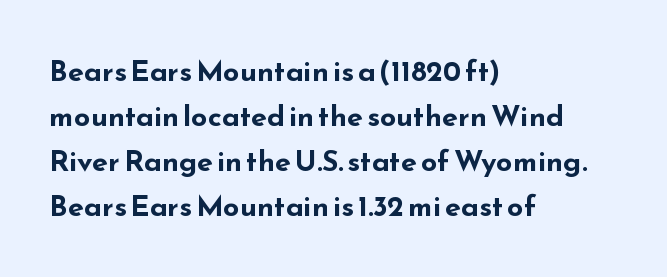
{"serif": "no", "italic": "no", "bold": "yes", "weight": "bold", "width": "wide", "stroke_contrast": "low", "x_height": "small", "monospaced": "no", "underline": "no", "align": "left", "line_spacing": "normal", "line_spacing_ratio": 1.55, "letter_spacing": "normal", "letter_spacing_em": 0.0, "glyph_px": 29}
